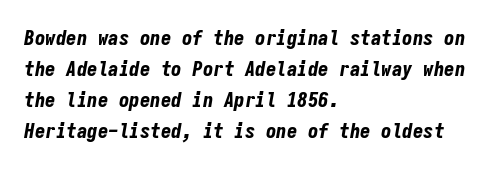
Q: Is the text bold? A: Yes.
Q: Is the text italic (slanted)? A: Yes, it leans right by about 9 degrees.
Q: Is the text underlined? A: No.
Q: How is the paragraph aligned? A: Left-aligned.
Q: Is the spacing between letters normal or unusually wide? A: Normal.
Q: Is the spacing between lines tight, normal or loose? A: Normal.
